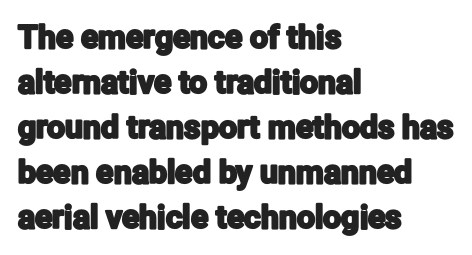
{"serif": "no", "italic": "no", "width": "condensed", "stroke_contrast": "low", "x_height": "medium", "monospaced": "no", "underline": "no", "align": "left", "line_spacing": "normal", "line_spacing_ratio": 1.41, "letter_spacing": "normal", "letter_spacing_em": 0.0, "glyph_px": 32}
